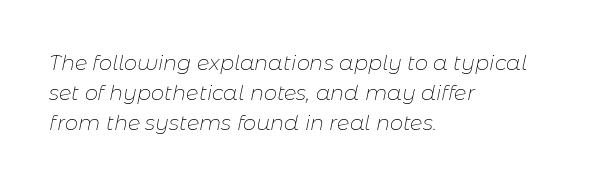
Q: Is the text bold? A: No.
Q: Is the text italic (slanted)? A: Yes, it leans right by about 11 degrees.
Q: Is the text underlined? A: No.
Q: How is the paragraph aligned? A: Left-aligned.
Q: Is the spacing between letters normal or unusually wide? A: Normal.
Q: Is the spacing between lines tight, normal or loose? A: Normal.
